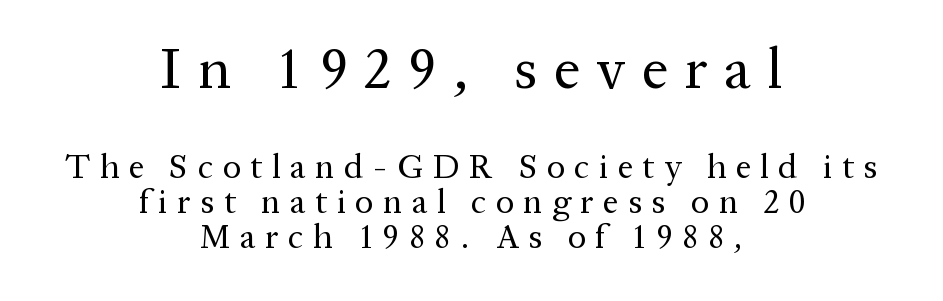
Q: Is the text bold? A: No.
Q: Is the text italic (slanted)? A: No, it is upright.
Q: Is the typeface a serif or a sans-serif typeface? A: Serif.
Q: Is the text underlined? A: No.
Q: How is the paragraph aligned? A: Centered.
Q: Is the spacing between letters normal or unusually wide? A: Unusually wide.
Q: Is the spacing between lines tight, normal or loose? A: Tight.
Q: Which block of text is set in a larger size, the first (top) or the second (bottom)? A: The first (top) one.
Q: Width (condensed, normal, or wide)? A: Normal.
Q: Stroke contrast? A: Medium.
Q: x-height? A: Medium.
Q: Monospaced? A: No.
